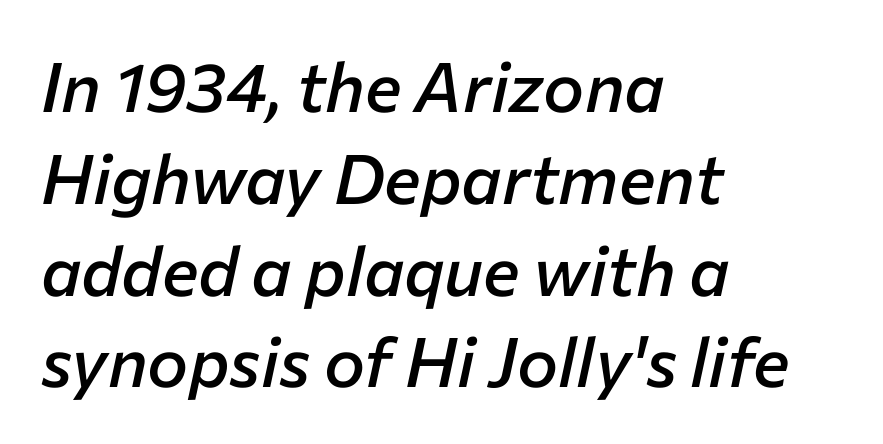
The image shows 69 px semibold type, italic (leaning right); set left-aligned, normal line spacing (1.33x), normal letter spacing, not underlined; low stroke contrast and a medium x-height.
